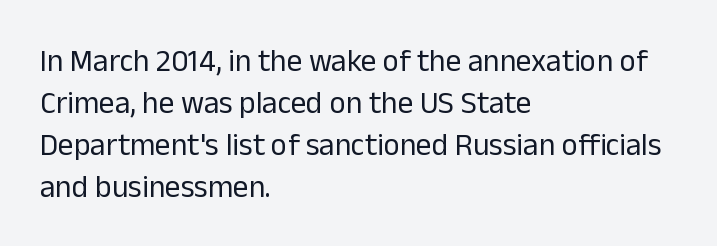
The rendering uses natural spacing where letterforms have individual widths. A sans-serif font was chosen for this passage. Descenders hang freely into open space. Each line starts at the same left margin while the right side varies. Stems and bowls with no extra thickness — not bold. Leading: standard.
